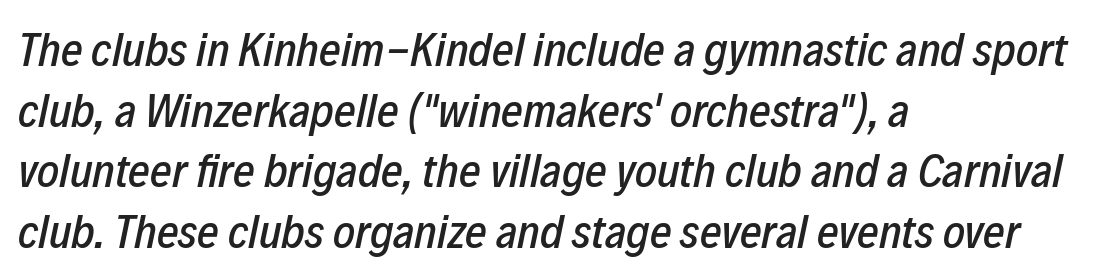
This sample is left-justified, so line endings fall wherever the words run out. The specimen reads as italic at a glance. Short note: letters normally spaced. Vertical spacing — default.
